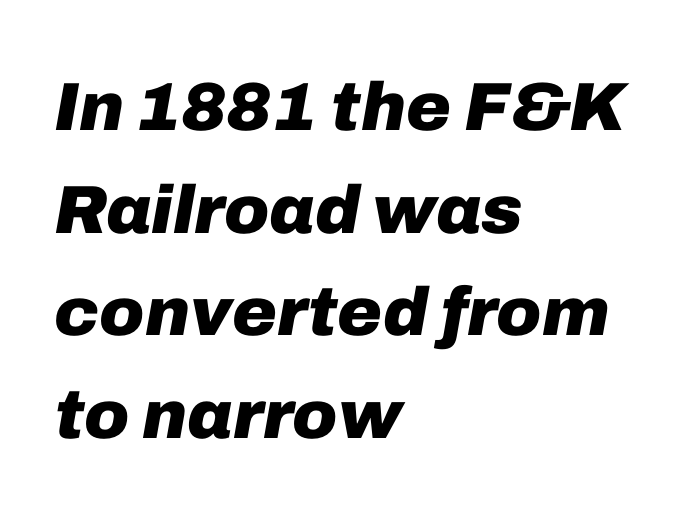
Students, this is bold: see how much ink each stroke carries. Style check: oblique. This sample has the flowing, uneven cadence of proportional lettering. Between one letter and the next there's only the usual sliver of space. The glyphs are unaccompanied by any horizontal stroke below them.
